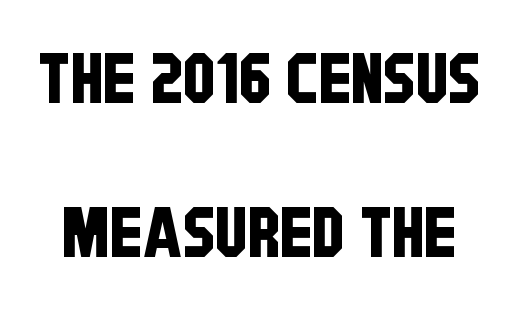
The image shows 69 px condensed sans-serif type; set loose line spacing (2.23x), normal letter spacing, not underlined; low stroke contrast and a large x-height.
